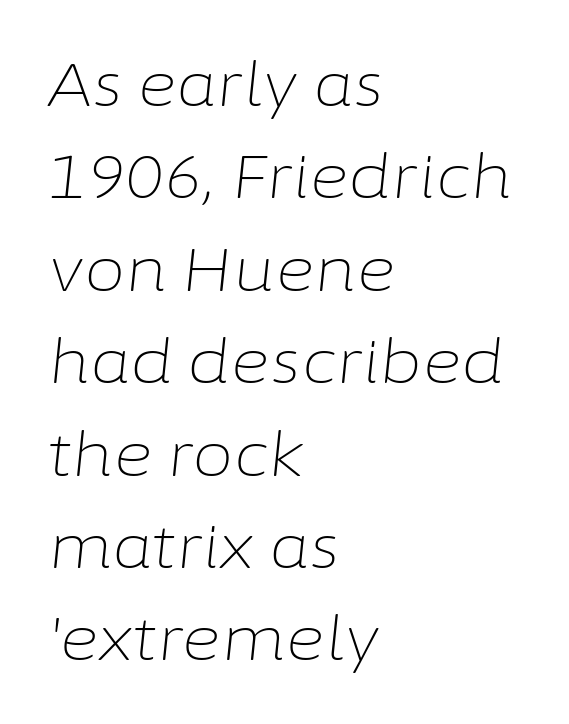
Does the lettering tilt? It does — this is italic. The space directly below the letters is spotless. The designer left line spacing at the default. The font sits on the lighter half of the weight spectrum, regular included.
